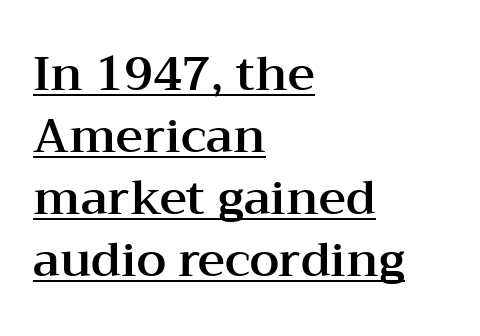
Q: Is the text italic (slanted)? A: No, it is upright.
Q: Is the typeface a serif or a sans-serif typeface? A: Serif.
Q: Is the text underlined? A: Yes.
Q: How is the paragraph aligned? A: Left-aligned.
Q: Is the spacing between letters normal or unusually wide? A: Normal.
Q: Is the spacing between lines tight, normal or loose? A: Normal.
Q: Width (condensed, normal, or wide)? A: Wide.
Q: Stroke contrast? A: Medium.
Q: x-height? A: Medium.
Q: Monospaced? A: No.
